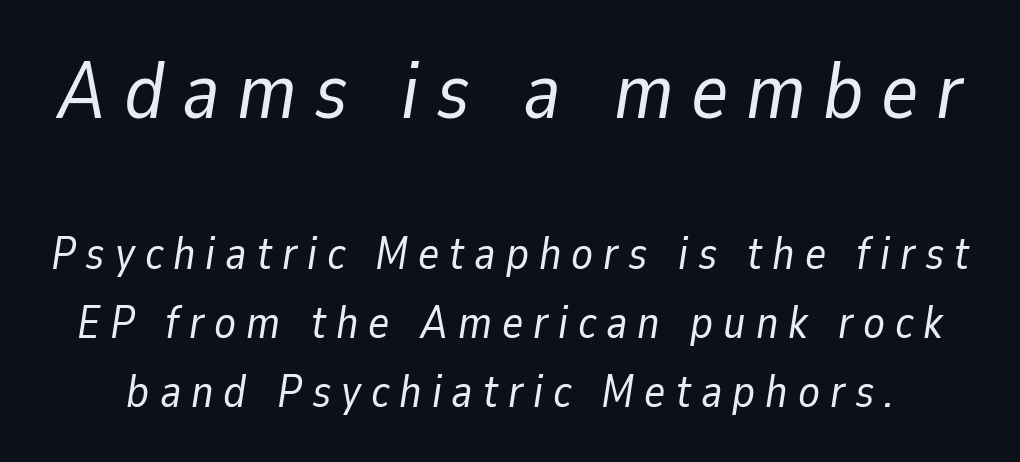
Here the first block reads like a headline and the second like body copy. The cut favours lightness, reaching ordinary text weight at its darkest. Spacing between characters has been opened up far beyond the box default. Is this a fixed-width face? No — the glyphs have proportional, varying widths.
